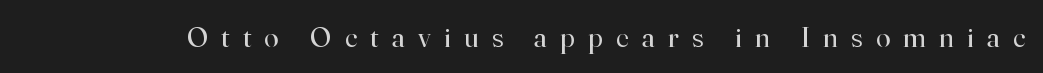
Examine the stroke ends and you'll spot serifs. These lines are rendered in a variable-pitch font. Descender tails drop into unmarked territory. Each stroke keeps to a modest, everyday thickness or less.
